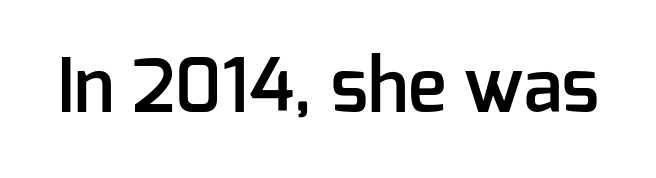
Q: Is the text bold? A: Semi-bold.
Q: Is the text italic (slanted)? A: No, it is upright.
Q: Is the typeface a serif or a sans-serif typeface? A: Sans-serif.
Q: Is the text underlined? A: No.
Q: Is the spacing between letters normal or unusually wide? A: Normal.
Q: Width (condensed, normal, or wide)? A: Normal.
Q: Stroke contrast? A: Low.
Q: x-height? A: Medium.
Q: Monospaced? A: No.
